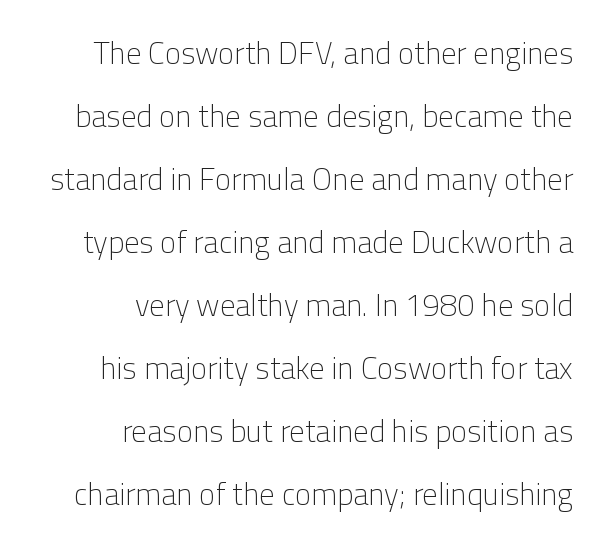
The image shows 31 px light sans-serif type, upright; set right-aligned, loose line spacing (2.03x), normal letter spacing, not underlined; low stroke contrast and a medium x-height.
